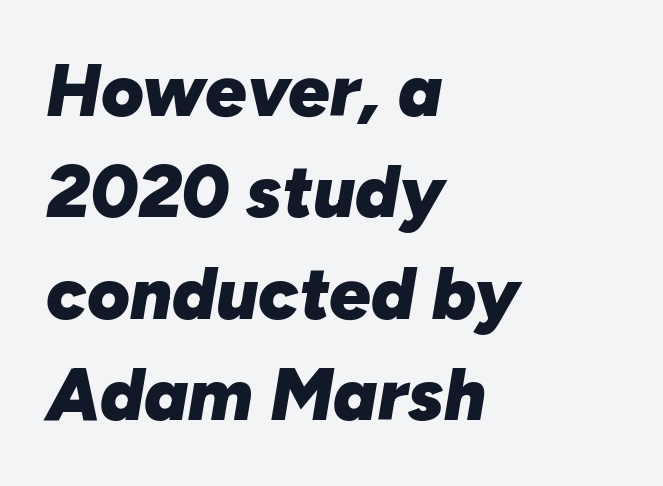
Line beginnings align vertically; line endings do not. Spacing between characters is what you'd get straight out of the box. The rendering uses natural spacing where letterforms have individual widths. Honestly, the row spacing looks completely unremarkable.
